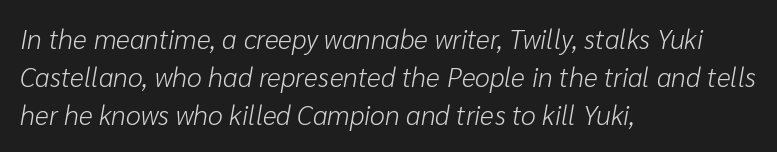
Q: Is the text bold? A: No.
Q: Is the text italic (slanted)? A: Yes, it leans right by about 10 degrees.
Q: Is the text underlined? A: No.
Q: How is the paragraph aligned? A: Left-aligned.
Q: Is the spacing between letters normal or unusually wide? A: Normal.
Q: Is the spacing between lines tight, normal or loose? A: Normal.
